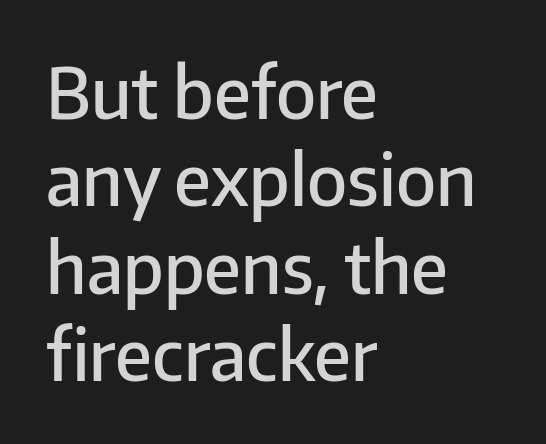
The zone under the glyphs is completely vacant. The font's upright variant was chosen for this text. Here the designer chose a conventional face with non-uniform glyph widths. The leading is moderate, giving the passage an even texture. Line starts are locked; line ends wander.
